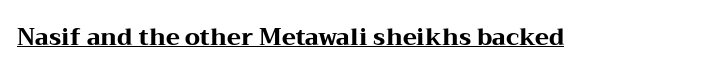
The image shows 23 px bold type, upright; set normal letter spacing, underlined.
